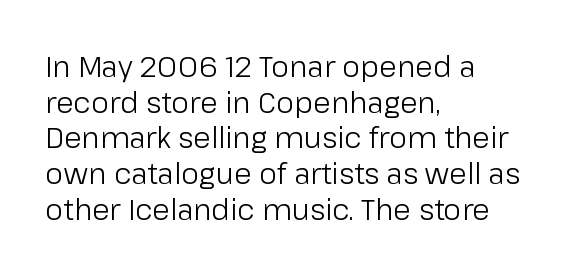
It's the straight-up-and-down kind of type. Lines of text with bare space underneath. Horizontal alignment here is leftward, the default for most running prose. Each letter keeps its own natural width here, so spacing adapts to shape. No feet cap the strokes, marking this as sans-serif type. The typesetting does not lean heavy: it is not bold.
